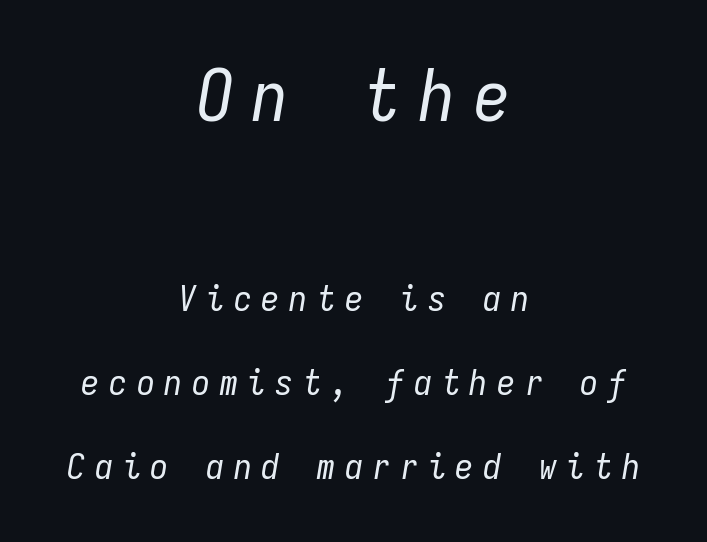
The image shows 72 px regular-weight, condensed type, italic (leaning right), monospaced; set centered, loose line spacing (2.33x), unusually wide letter spacing (+0.27 em), not underlined; the first (top) block is 2.0x larger; low stroke contrast and a medium x-height.
